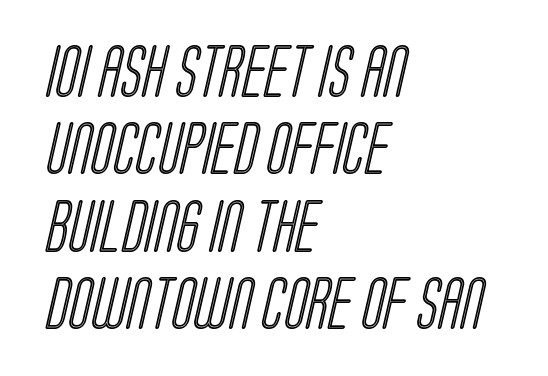
Q: Is the text underlined? A: No.
Q: How is the paragraph aligned? A: Left-aligned.
Q: Is the spacing between letters normal or unusually wide? A: Normal.
Q: Is the spacing between lines tight, normal or loose? A: Normal.
Q: Width (condensed, normal, or wide)? A: Condensed.
Q: x-height? A: Large.
Q: Monospaced? A: No.
